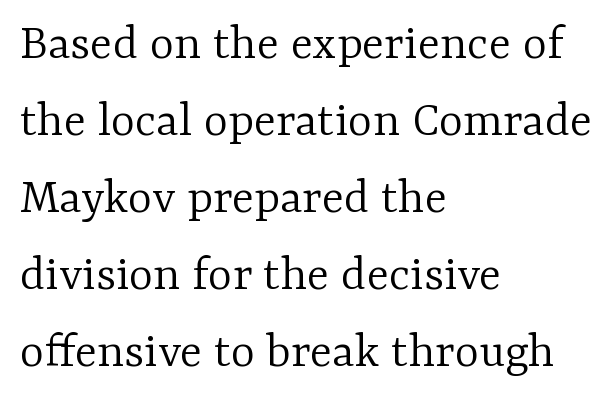
These lines are rendered in a variable-pitch font. Unmarked baselines from the first word to the last. Unlike a clean sans, this face finishes its strokes with serifs. This sample is left-justified, so line endings fall wherever the words run out. The letters stand straight up with perfectly vertical stems. Evenly set lines give the paragraph a standard silhouette.
